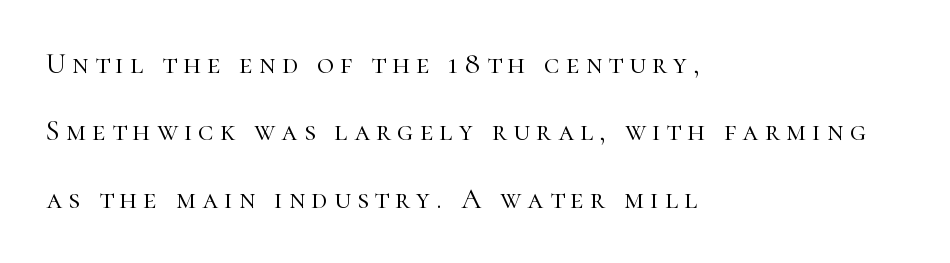
Q: Is the text bold? A: No.
Q: Is the text italic (slanted)? A: No, it is upright.
Q: Is the typeface a serif or a sans-serif typeface? A: Serif.
Q: Is the text underlined? A: No.
Q: How is the paragraph aligned? A: Left-aligned.
Q: Is the spacing between letters normal or unusually wide? A: Unusually wide.
Q: Is the spacing between lines tight, normal or loose? A: Loose.
Q: Width (condensed, normal, or wide)? A: Normal.
Q: Stroke contrast? A: High.
Q: x-height? A: Medium.
Q: Monospaced? A: No.
